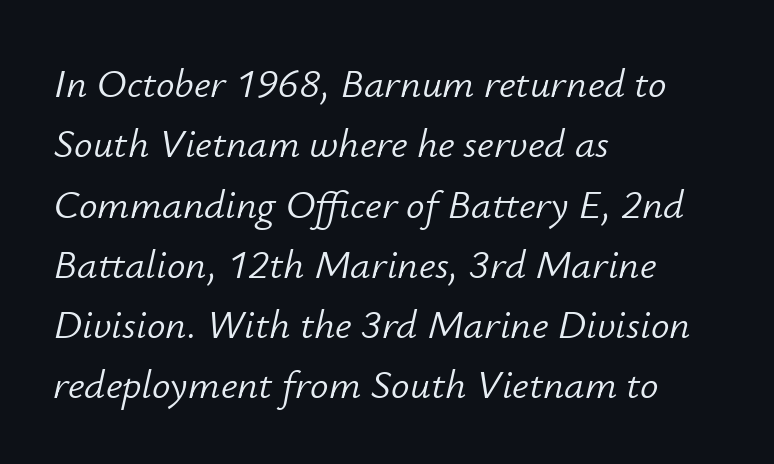
The image shows 41 px light type, italic (leaning right); set left-aligned, normal line spacing (1.47x), normal letter spacing, not underlined; low stroke contrast and a small x-height.
